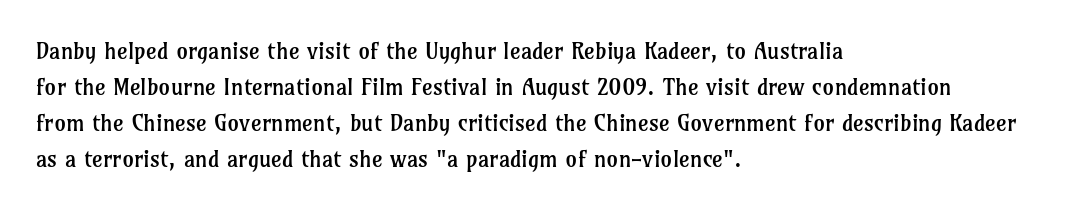
Q: Is the text bold? A: No.
Q: Is the text italic (slanted)? A: No, it is upright.
Q: Is the text underlined? A: No.
Q: How is the paragraph aligned? A: Left-aligned.
Q: Is the spacing between letters normal or unusually wide? A: Normal.
Q: Is the spacing between lines tight, normal or loose? A: Normal.
